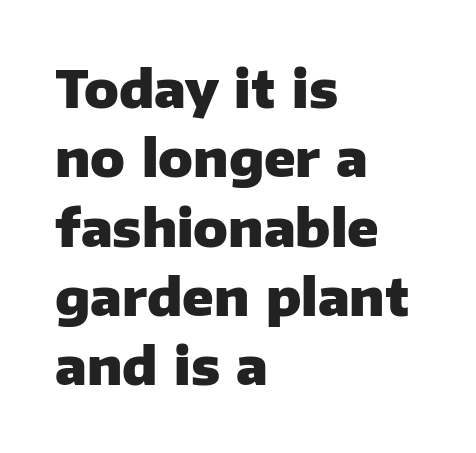
{"serif": "no", "italic": "no", "bold": "yes", "weight": "heavy", "width": "normal", "stroke_contrast": "low", "x_height": "medium", "monospaced": "no", "underline": "no", "align": "left", "line_spacing": "normal", "line_spacing_ratio": 1.36, "letter_spacing": "normal", "letter_spacing_em": 0.0, "glyph_px": 51}
